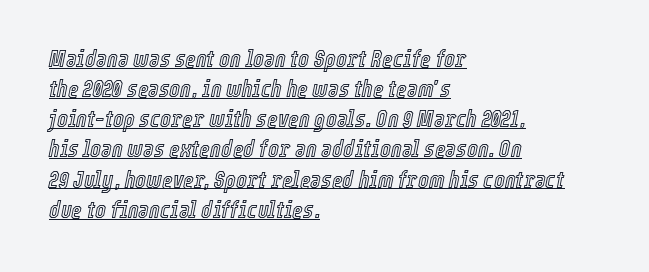
Q: Is the text italic (slanted)? A: Yes, it leans right by about 12 degrees.
Q: Is the text underlined? A: Yes.
Q: How is the paragraph aligned? A: Left-aligned.
Q: Is the spacing between letters normal or unusually wide? A: Normal.
Q: Is the spacing between lines tight, normal or loose? A: Normal.
